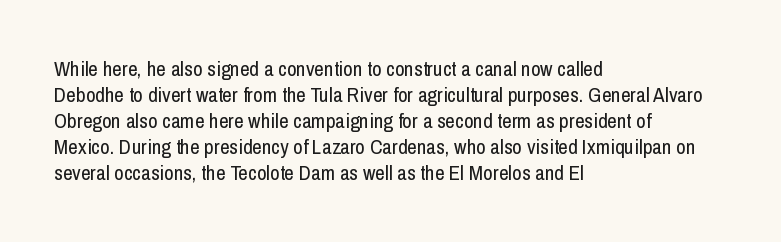
{"italic": "no", "bold": "no", "underline": "no", "align": "left", "line_spacing_ratio": 1.24, "letter_spacing": "normal", "letter_spacing_em": 0.0, "glyph_px": 21}
